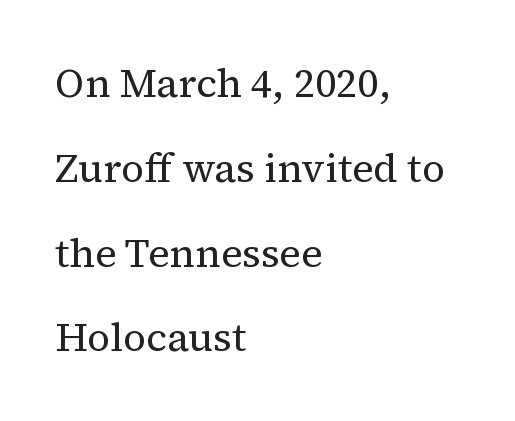
The image shows 40 px regular-weight serif type, upright; set left-aligned, loose line spacing (2.12x), normal letter spacing, not underlined; medium stroke contrast and a medium x-height.
